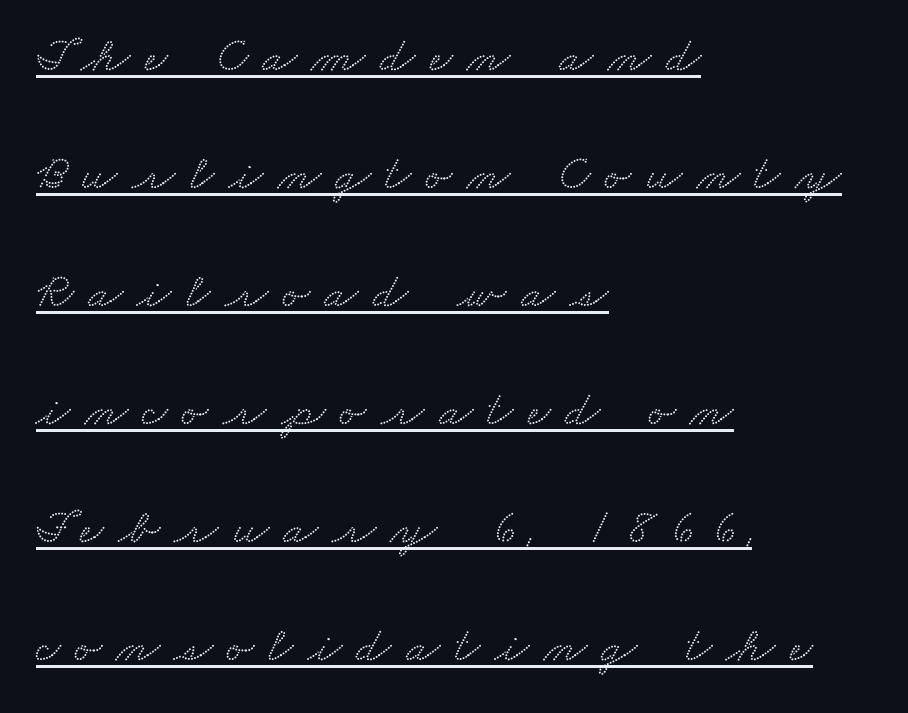
Q: Is the typeface a serif or a sans-serif typeface? A: Serif.
Q: Is the text underlined? A: Yes.
Q: How is the paragraph aligned? A: Left-aligned.
Q: Is the spacing between letters normal or unusually wide? A: Unusually wide.
Q: Is the spacing between lines tight, normal or loose? A: Loose.
Q: Width (condensed, normal, or wide)? A: Wide.
Q: Stroke contrast? A: Medium.
Q: x-height? A: Small.
Q: Monospaced? A: No.
